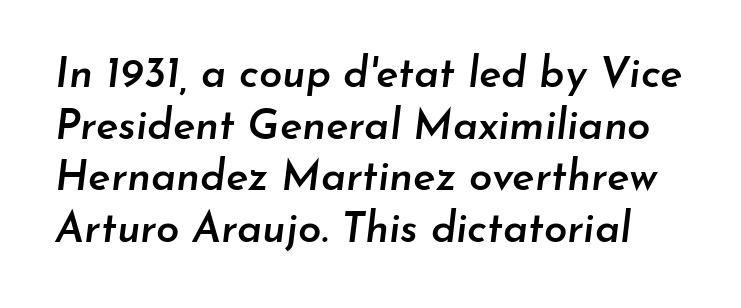
Q: Is the text bold? A: Semi-bold.
Q: Is the text italic (slanted)? A: Yes, it leans right by about 7 degrees.
Q: Is the text underlined? A: No.
Q: Is the spacing between letters normal or unusually wide? A: Normal.
Q: Width (condensed, normal, or wide)? A: Normal.
Q: Stroke contrast? A: Low.
Q: x-height? A: Small.
Q: Monospaced? A: No.
